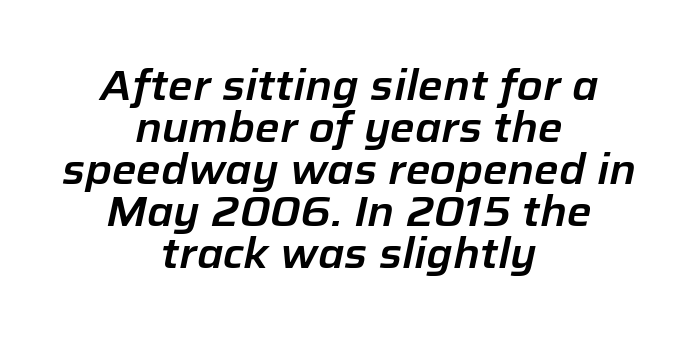
{"italic": "yes", "lean": "right", "slant_degrees": 12, "width": "normal", "stroke_contrast": "low", "x_height": "medium", "monospaced": "no", "underline": "no", "align": "center", "line_spacing": "tight", "line_spacing_ratio": 1.0, "letter_spacing": "normal", "letter_spacing_em": 0.0, "glyph_px": 42}
